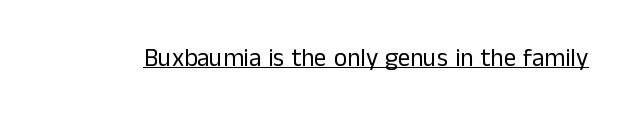
The letterforms sit at book weight or below. Posture: upright roman. Here the glyphs are tracked normally, forming tight word shapes. The words here are underlined.
